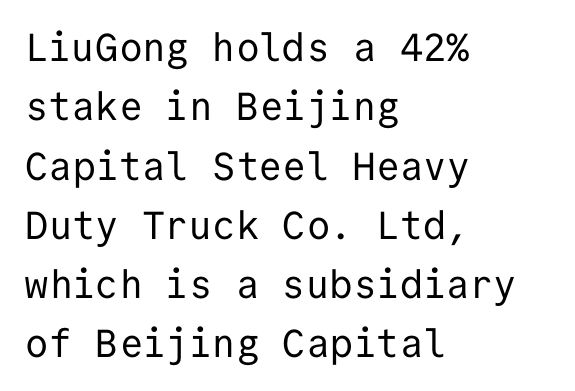
Q: Is the text bold? A: No.
Q: Is the text italic (slanted)? A: No, it is upright.
Q: Is the typeface a serif or a sans-serif typeface? A: Sans-serif.
Q: Is the text underlined? A: No.
Q: How is the paragraph aligned? A: Left-aligned.
Q: Is the spacing between letters normal or unusually wide? A: Normal.
Q: Is the spacing between lines tight, normal or loose? A: Normal.
Q: Width (condensed, normal, or wide)? A: Normal.
Q: Stroke contrast? A: Low.
Q: x-height? A: Medium.
Q: Monospaced? A: Yes.
